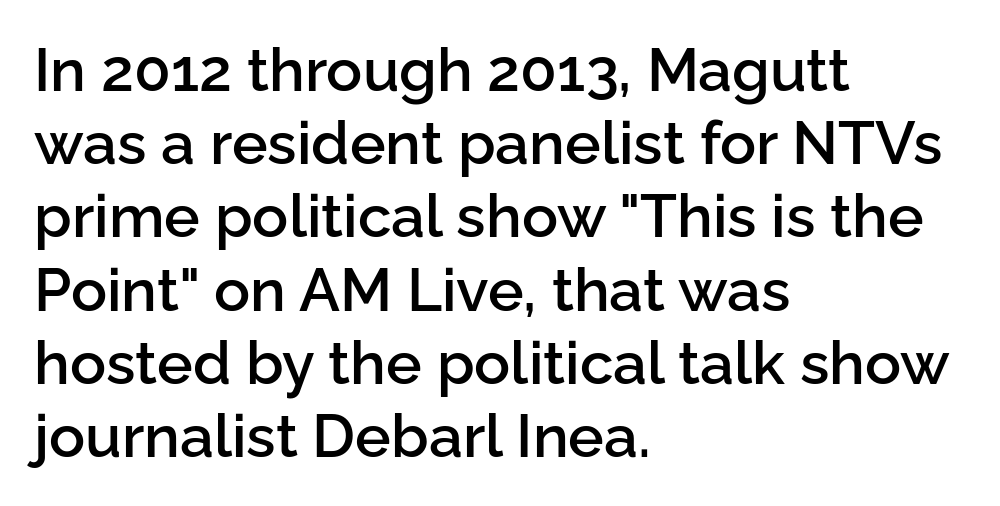
The face used here is proportionally spaced, like ordinary book or web type. This is the in-between weight designers call semibold or demi. Check where the strokes stop: nothing finishes them off — pure sans. Words float on clear page, feet unadorned. Does extra space separate the letters? No, they use regular spacing.
